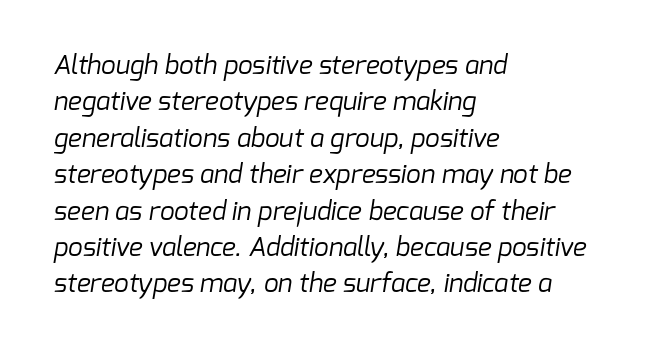
Each line starts at the same left margin while the right side varies. Regarding leading, the lines here are spaced in the standard way. No chunkiness to these letters — they're not bold. The face used here is rendered with its standard letterfit.
